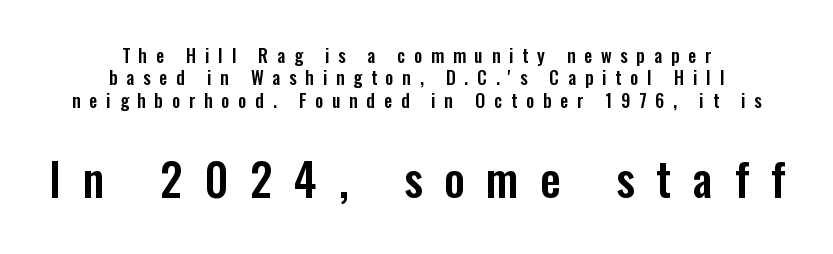
Q: Is the text italic (slanted)? A: No, it is upright.
Q: Is the typeface a serif or a sans-serif typeface? A: Sans-serif.
Q: Is the text underlined? A: No.
Q: How is the paragraph aligned? A: Centered.
Q: Is the spacing between letters normal or unusually wide? A: Unusually wide.
Q: Is the spacing between lines tight, normal or loose? A: Normal.
Q: Which block of text is set in a larger size, the first (top) or the second (bottom)? A: The second (bottom) one.
Q: Width (condensed, normal, or wide)? A: Condensed.
Q: Stroke contrast? A: Low.
Q: x-height? A: Medium.
Q: Monospaced? A: No.
